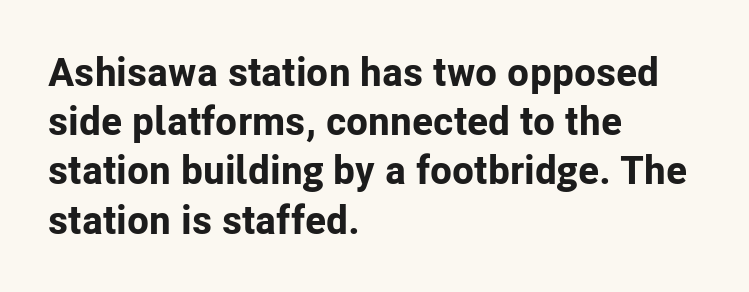
Q: Is the text bold? A: Yes.
Q: Is the text italic (slanted)? A: No, it is upright.
Q: Is the typeface a serif or a sans-serif typeface? A: Sans-serif.
Q: Is the text underlined? A: No.
Q: How is the paragraph aligned? A: Left-aligned.
Q: Is the spacing between letters normal or unusually wide? A: Normal.
Q: Width (condensed, normal, or wide)? A: Normal.
Q: Stroke contrast? A: Low.
Q: x-height? A: Medium.
Q: Monospaced? A: No.
